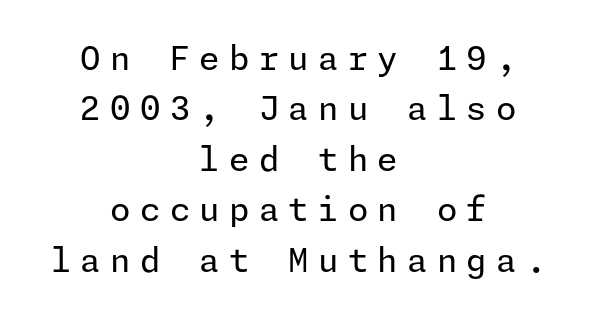
The weight would be labelled regular, book, light, or lighter still. The words here are not underlined. How are the letters spaced? Widely, with obvious added tracking. These lines stack symmetrically, like a column narrowing and widening about its center.
